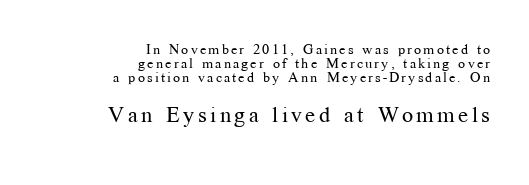
Character size in the trailing block exceeds that of the leading block. The lettering stays uniformly vertical, giving the passage a roman look. The passage shown stacks its lines with hardly any gap. Is the type heavy? It reads as light-to-regular instead. The rendering anchors every line to the right-hand side. Underlining? Definitely not there.
